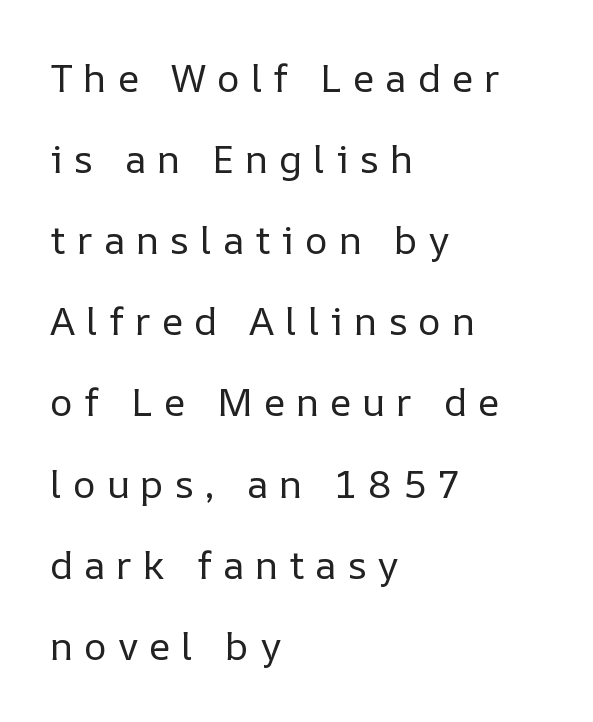
{"italic": "no", "bold": "no", "weight": "regular", "width": "normal", "stroke_contrast": "low", "x_height": "medium", "monospaced": "no", "underline": "no", "align": "left", "line_spacing": "loose", "line_spacing_ratio": 2.08, "letter_spacing": "wide", "letter_spacing_em": 0.28, "glyph_px": 39}
